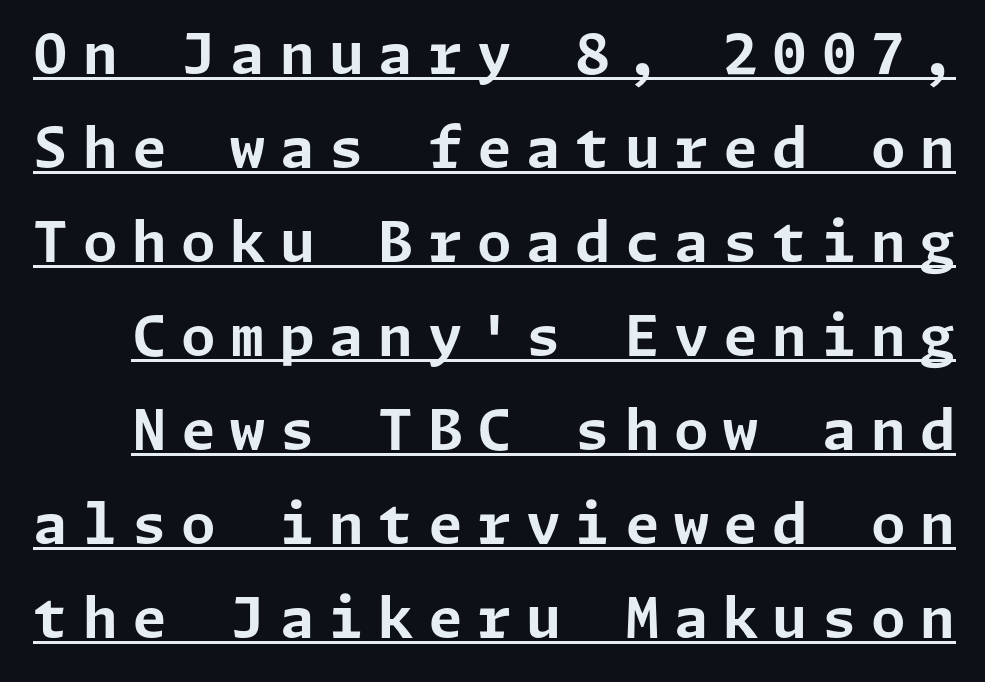
Q: Is the text bold? A: Yes.
Q: Is the text italic (slanted)? A: No, it is upright.
Q: Is the typeface a serif or a sans-serif typeface? A: Sans-serif.
Q: Is the text underlined? A: Yes.
Q: Is the spacing between letters normal or unusually wide? A: Unusually wide.
Q: Is the spacing between lines tight, normal or loose? A: Normal.
Q: Width (condensed, normal, or wide)? A: Normal.
Q: Stroke contrast? A: Low.
Q: x-height? A: Medium.
